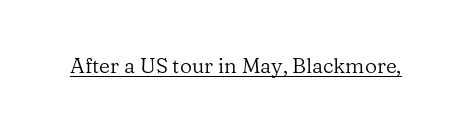
{"italic": "no", "bold": "no", "underline": "yes", "letter_spacing": "normal", "letter_spacing_em": 0.0, "glyph_px": 21}
